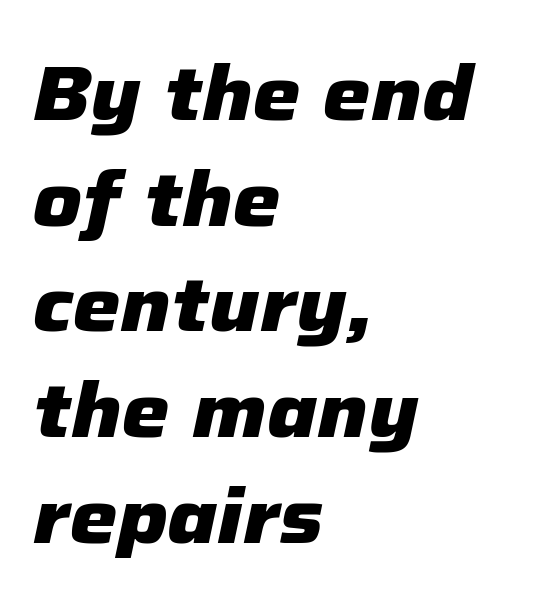
The image shows 76 px heavy type, italic (leaning right); set left-aligned, normal line spacing (1.39x), normal letter spacing, not underlined; low stroke contrast and a medium x-height.
